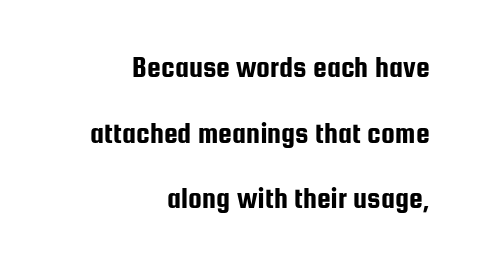
The image shows 31 px condensed sans-serif type, upright; set right-aligned, loose line spacing (2.12x), normal letter spacing, not underlined; low stroke contrast and a medium x-height.
